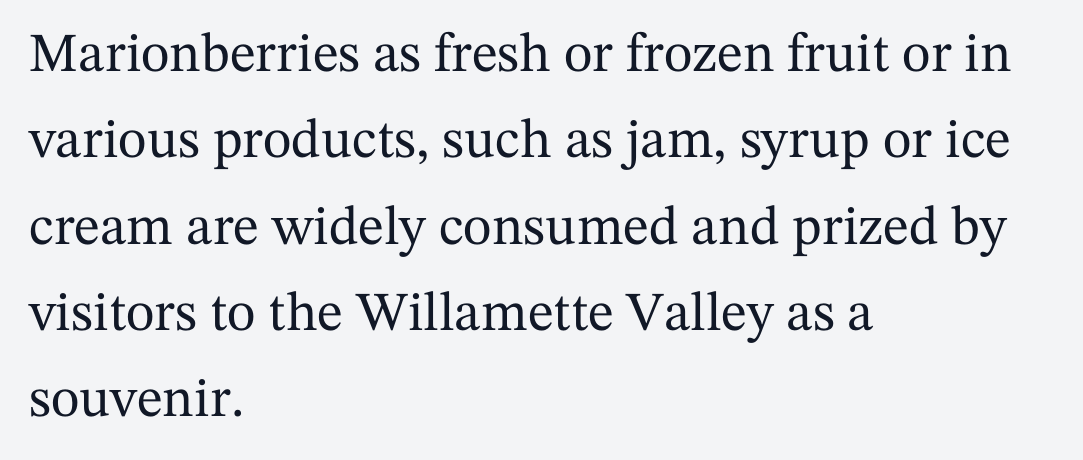
{"serif": "yes", "italic": "no", "width": "normal", "stroke_contrast": "medium", "x_height": "medium", "monospaced": "no", "underline": "no", "align": "left", "line_spacing": "normal", "line_spacing_ratio": 1.57, "letter_spacing": "normal", "letter_spacing_em": 0.0, "glyph_px": 55}
